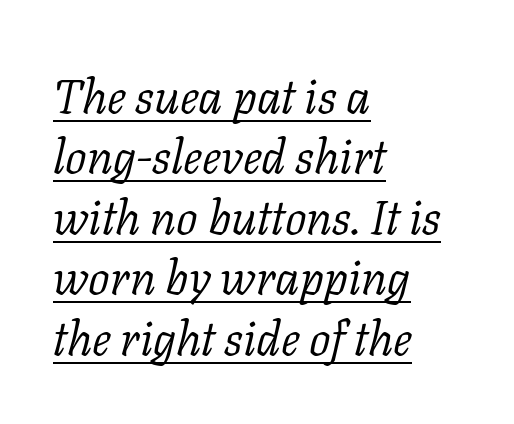
{"serif": "yes", "italic": "yes", "lean": "right", "slant_degrees": 11, "bold": "no", "weight": "light", "width": "normal", "stroke_contrast": "low", "x_height": "medium", "monospaced": "no", "underline": "yes", "align": "left", "line_spacing": "normal", "line_spacing_ratio": 1.26, "letter_spacing": "normal", "letter_spacing_em": 0.0, "glyph_px": 48}
